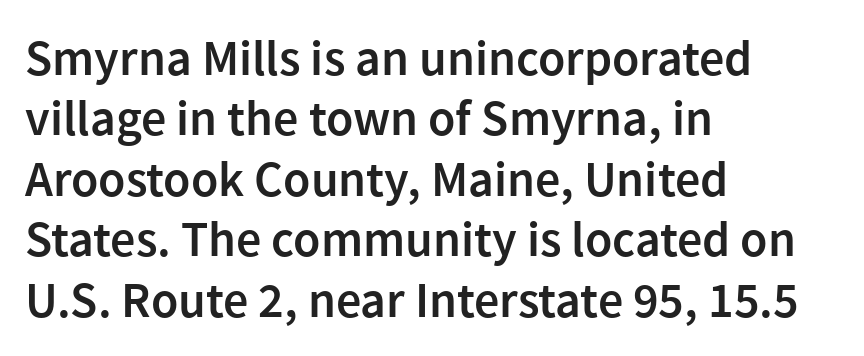
Q: Is the text bold? A: Semi-bold.
Q: Is the text italic (slanted)? A: No, it is upright.
Q: Is the typeface a serif or a sans-serif typeface? A: Sans-serif.
Q: Is the text underlined? A: No.
Q: How is the paragraph aligned? A: Left-aligned.
Q: Is the spacing between letters normal or unusually wide? A: Normal.
Q: Width (condensed, normal, or wide)? A: Normal.
Q: x-height? A: Medium.
Q: Monospaced? A: No.
